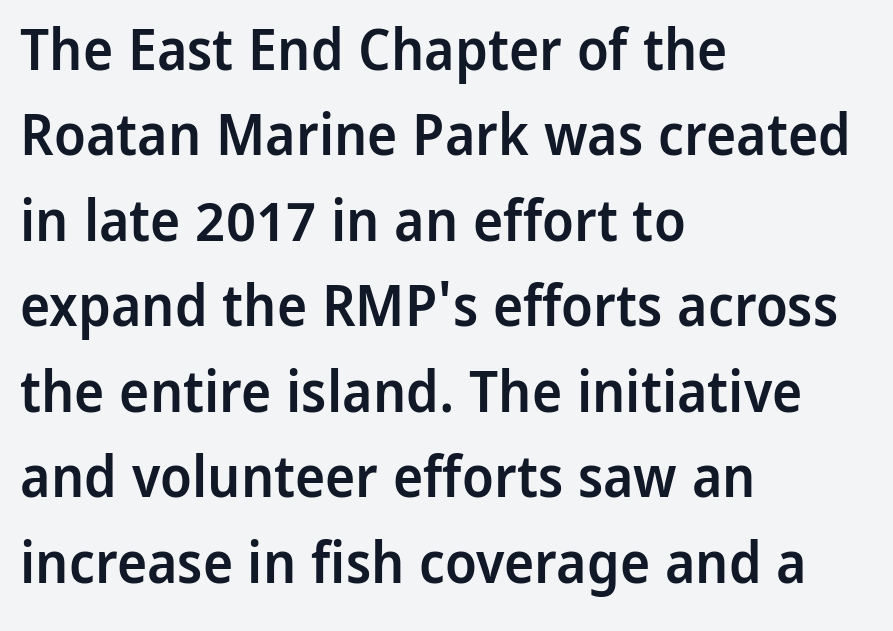
{"serif": "no", "italic": "no", "bold": "semi", "weight": "semibold", "width": "normal", "stroke_contrast": "low", "x_height": "medium", "monospaced": "no", "underline": "no", "align": "left", "line_spacing": "normal", "line_spacing_ratio": 1.5, "letter_spacing": "normal", "letter_spacing_em": 0.0, "glyph_px": 57}
